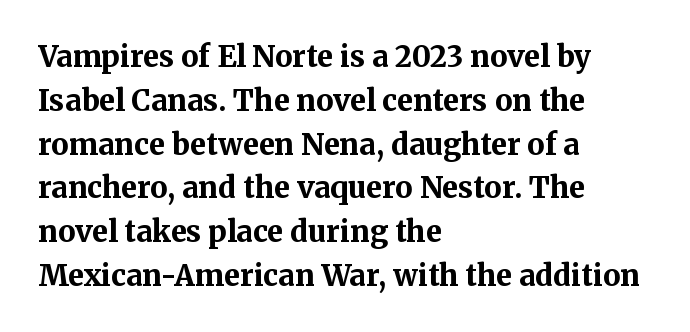
How heavy is the stroke? Heavy — this is a bold. Style check: upright. Every row of glyphs begins at an identical x-position on the left. Here the glyphs are tracked normally, forming tight word shapes.
